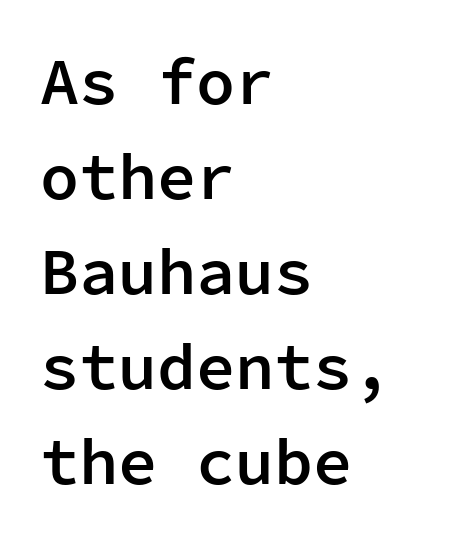
Q: Is the text bold? A: Semi-bold.
Q: Is the text italic (slanted)? A: No, it is upright.
Q: Is the typeface a serif or a sans-serif typeface? A: Sans-serif.
Q: Is the text underlined? A: No.
Q: How is the paragraph aligned? A: Left-aligned.
Q: Is the spacing between letters normal or unusually wide? A: Normal.
Q: Is the spacing between lines tight, normal or loose? A: Normal.
Q: Width (condensed, normal, or wide)? A: Normal.
Q: Stroke contrast? A: Low.
Q: x-height? A: Medium.
Q: Monospaced? A: Yes.
